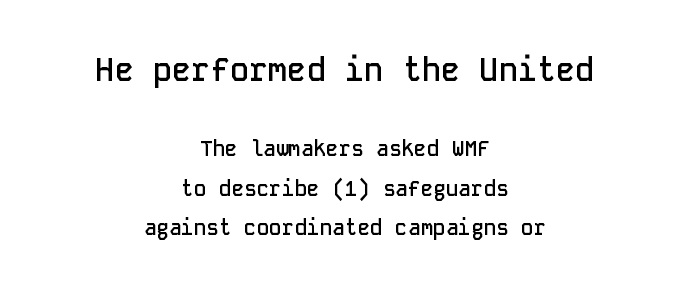
This sample is center-justified, so both line endings float freely. Bare-footed words on every line. You could count columns in this text — the font is strictly monospaced. A typesetter would mark this as roman, not italic. Size hierarchy here favors the leading block over the trailing one. Examine the stroke ends and you'll find no serifs.
